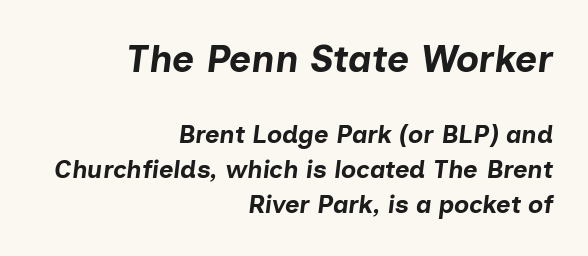
The image shows 38 px bold type, italic (leaning right); set right-aligned, normal line spacing (1.41x), normal letter spacing, not underlined; the first (top) block is 1.52x larger; low stroke contrast and a medium x-height.
